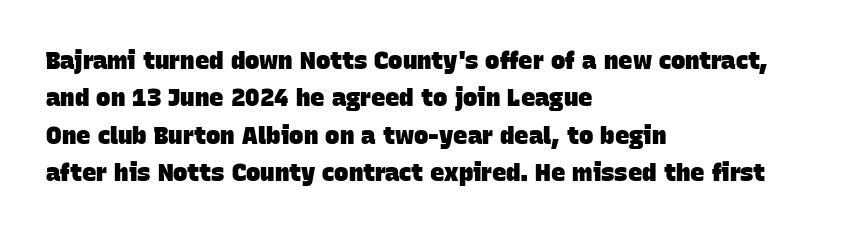
The image shows 24 px bold type; set left-aligned, normal line spacing (1.56x), normal letter spacing, not underlined.
